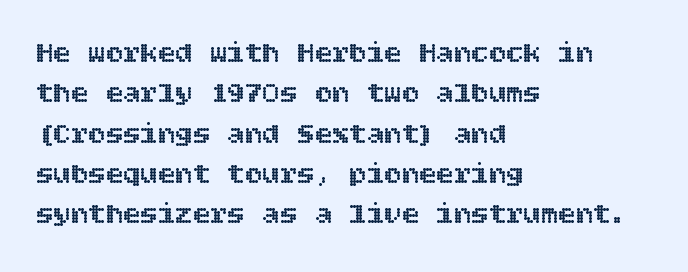
The rag falls on the right side of this text block. The vertical gap from one line to the next is medium. The foot of each line stays bare and open. Inter-character spacing is left at the font's built-in metrics. Nope, not italic — everything's standing straight.
